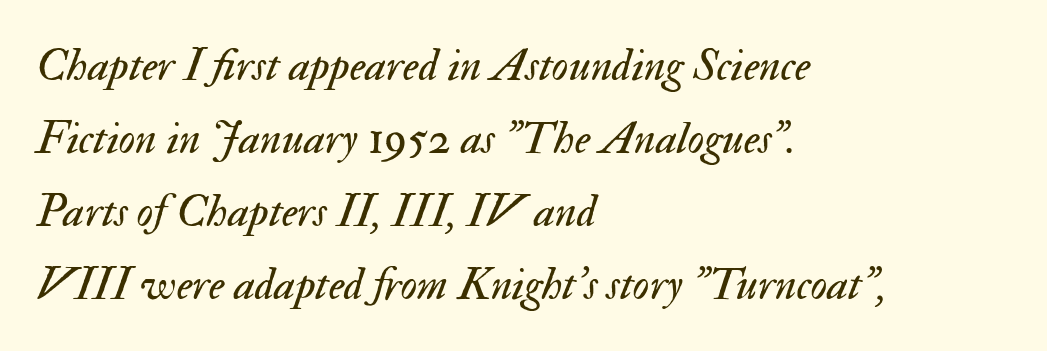
Here the designer chose a conventional face with non-uniform glyph widths. Rows of type keep a routine distance in the vertical direction. The characters are drawn with everyday or finer stroke widths. Line starts are locked; line ends wander. The passage shown has conventional tracking throughout. The lettering tilts uniformly, giving the passage an italic look.
